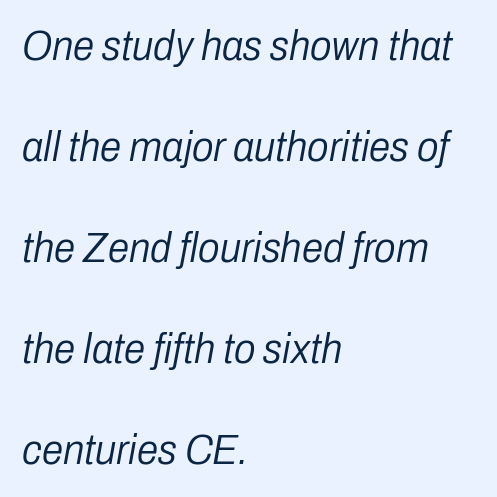
What stands out about the letter spacing? Nothing — it is the standard amount. Looking at the ascenders, they clearly lean. Students, observe: this is what heavily led, spacious text looks like. Proportional: the letters do not fall into vertical columns.
